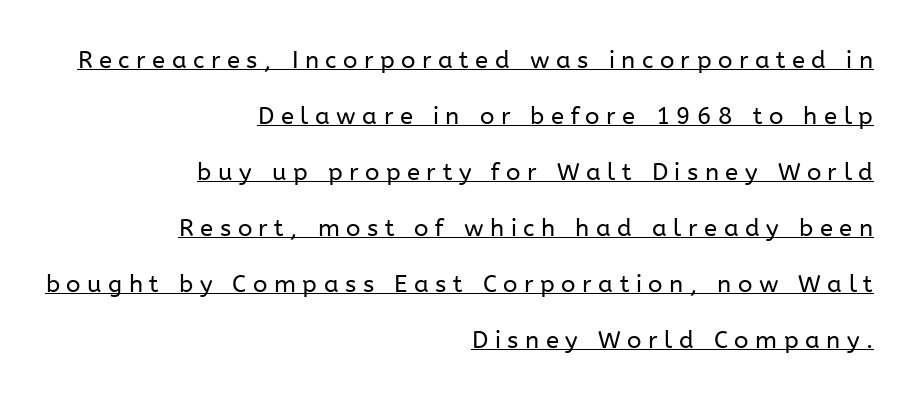
Q: Is the text bold? A: No.
Q: Is the text italic (slanted)? A: No, it is upright.
Q: Is the text underlined? A: Yes.
Q: How is the paragraph aligned? A: Right-aligned.
Q: Is the spacing between letters normal or unusually wide? A: Unusually wide.
Q: Is the spacing between lines tight, normal or loose? A: Loose.
